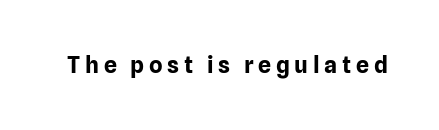
The image shows 23 px bold type, upright; set unusually wide letter spacing (+0.21 em), not underlined.
